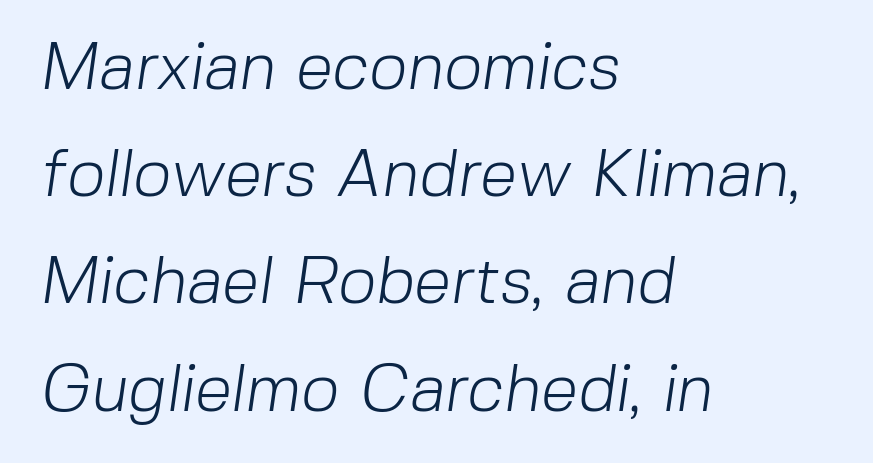
{"serif": "no", "bold": "no", "weight": "light", "width": "normal", "stroke_contrast": "low", "x_height": "medium", "monospaced": "no", "underline": "no", "align": "left", "line_spacing": "normal", "line_spacing_ratio": 1.6, "letter_spacing": "normal", "letter_spacing_em": 0.0, "glyph_px": 67}
